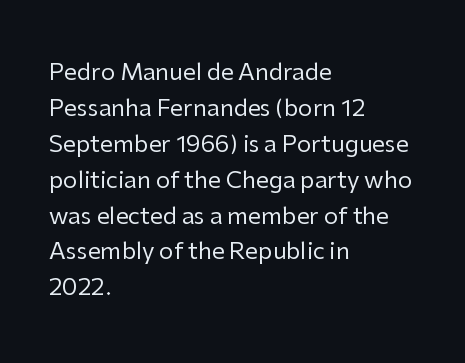
The foot of each line stays bare and open. It's the straight-up-and-down kind of type. The gaps between neighbouring characters are ordinary and unremarkable. A normal amount of white space separates one row of letters from the next. Typeset ragged right — the left edge is the straight one. Is the stroke heavy? The answer is a plain regular-or-lighter.
